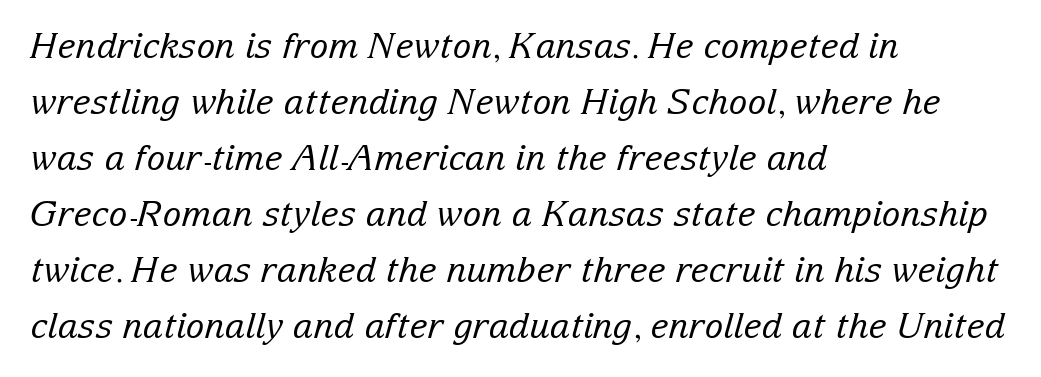
The tracking reads as untouched default to a designer's eye. Left-aligned paragraph, ragged on the right. The letters look calm and open, with moderate or lighter stems. Plain, unruled lines of type.
